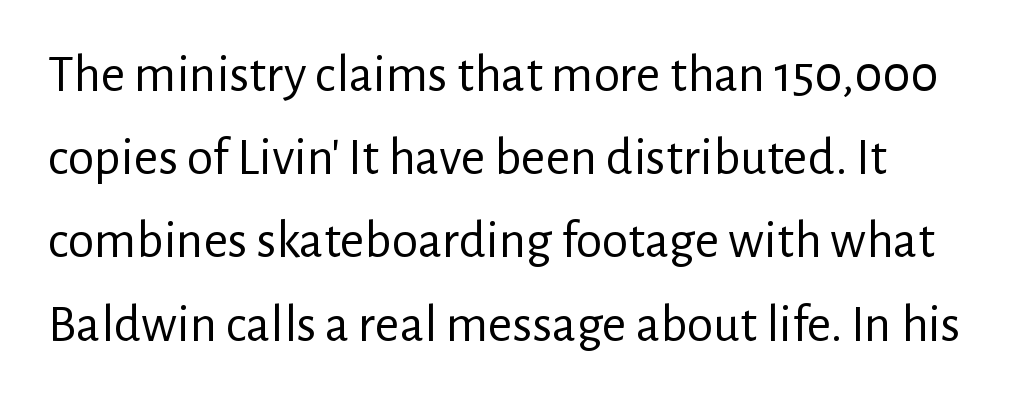
Q: Is the text bold? A: No.
Q: Is the text italic (slanted)? A: No, it is upright.
Q: Is the typeface a serif or a sans-serif typeface? A: Sans-serif.
Q: Is the text underlined? A: No.
Q: Is the spacing between letters normal or unusually wide? A: Normal.
Q: Is the spacing between lines tight, normal or loose? A: Normal.
Q: Width (condensed, normal, or wide)? A: Normal.
Q: Stroke contrast? A: Low.
Q: x-height? A: Medium.
Q: Monospaced? A: No.
